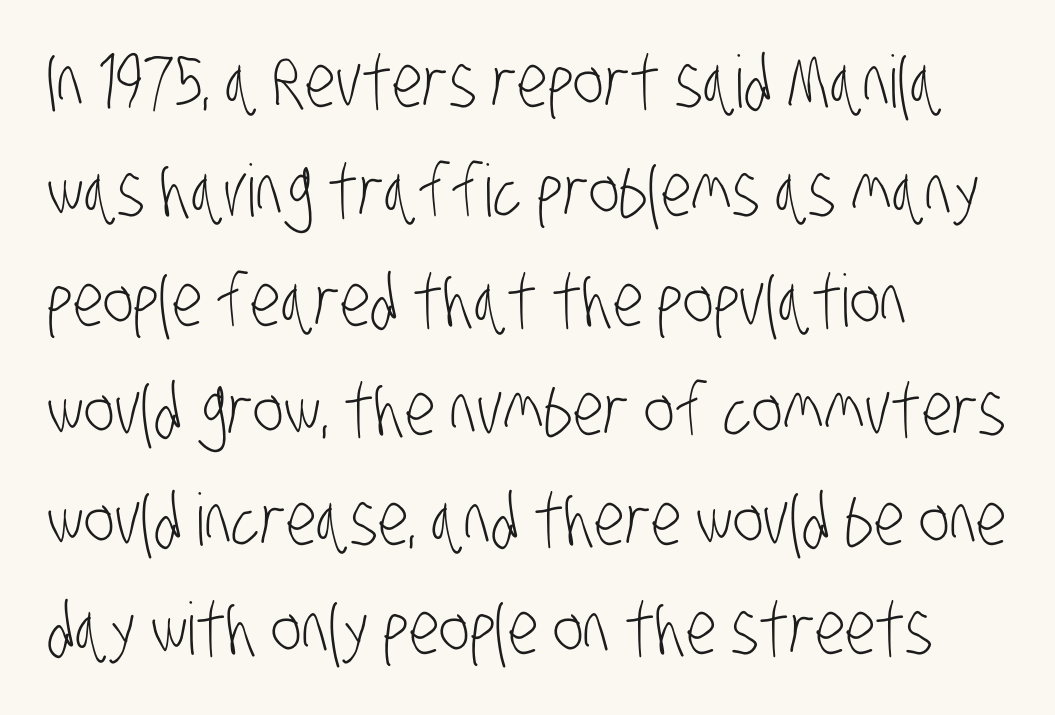
Short and long lines alike share a common starting point at left. You could not count columns in this text — the font is proportionally spaced. The designer went with a sans here, leaving each stem footless. Is there much room between lines? A standard amount, neither cramped nor airy.
